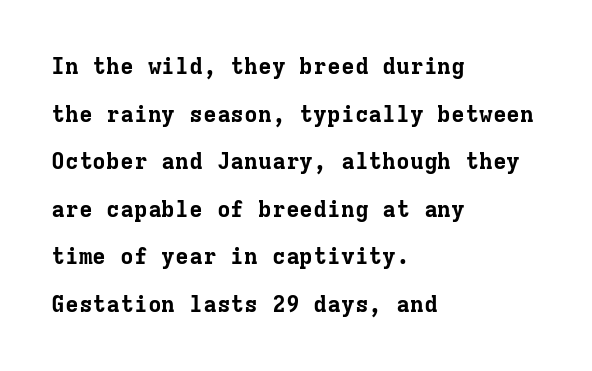
{"italic": "no", "bold": "yes", "underline": "no", "align": "left", "line_spacing": "loose", "line_spacing_ratio": 2.07, "letter_spacing": "normal", "letter_spacing_em": 0.0, "glyph_px": 23}
